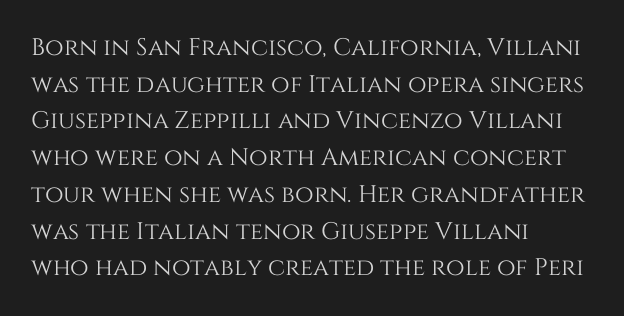
{"italic": "no", "underline": "no", "align": "left", "line_spacing": "normal", "line_spacing_ratio": 1.53, "letter_spacing": "normal", "letter_spacing_em": 0.0, "glyph_px": 24}
